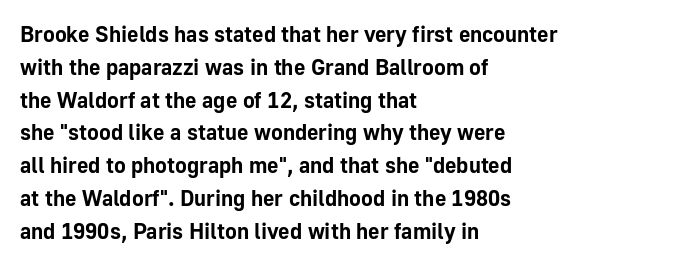
{"italic": "no", "bold": "yes", "underline": "no", "align": "left", "line_spacing": "normal", "line_spacing_ratio": 1.49, "letter_spacing": "normal", "letter_spacing_em": 0.0, "glyph_px": 22}
